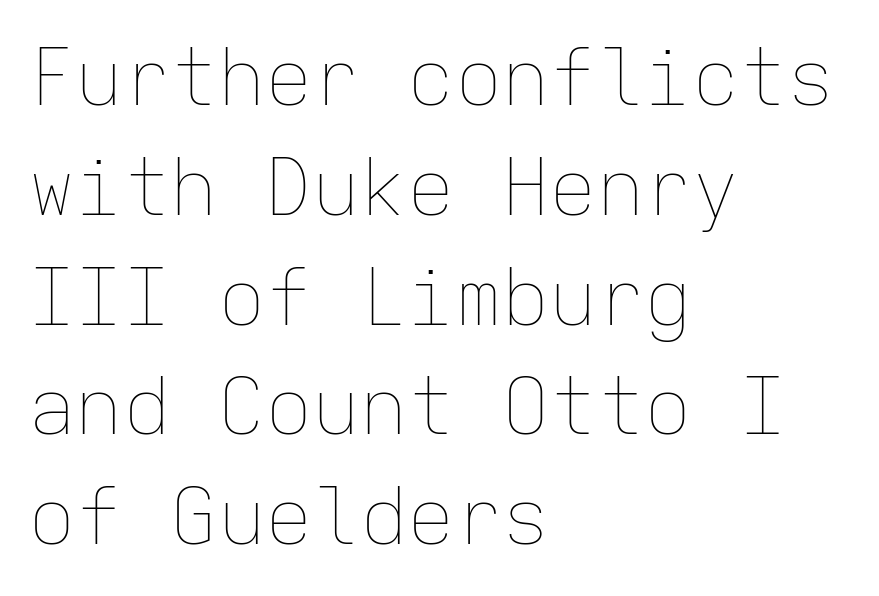
Letters rest on an invisible, unmarked baseline. The letters stand upright; this is a roman face. The letters sit at their default tracking, neither squeezed nor spread. A student would call this left alignment; a typographer would say flush left, rag right. Summary of vertical rhythm: regular, with standard interline spacing. Spacing verdict: monospaced, one width for all characters.
